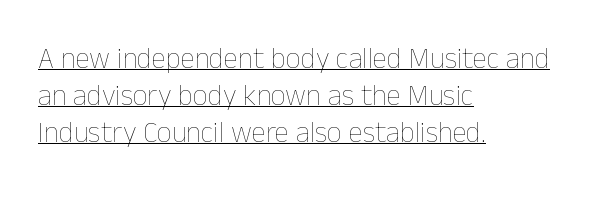
Q: Is the text bold? A: No.
Q: Is the text italic (slanted)? A: No, it is upright.
Q: Is the text underlined? A: Yes.
Q: How is the paragraph aligned? A: Left-aligned.
Q: Is the spacing between letters normal or unusually wide? A: Normal.
Q: Is the spacing between lines tight, normal or loose? A: Normal.
Q: Width (condensed, normal, or wide)? A: Normal.
Q: Stroke contrast? A: Low.
Q: x-height? A: Medium.
Q: Monospaced? A: No.
